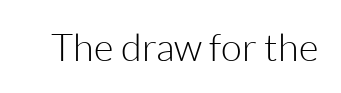
Heft: none added — not bold. Spacing between characters is what you'd get straight out of the box. In terms of letterform style, serifs are entirely absent. Bare-footed words on every line. The rendering uses natural spacing where letterforms have individual widths.
